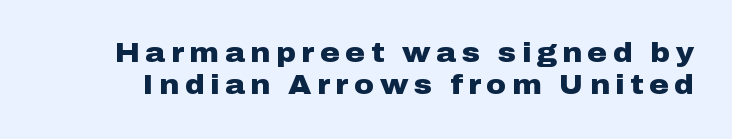
The image shows 27 px bold type, upright; set line spacing 1.2x, unusually wide letter spacing (+0.21 em), not underlined.
